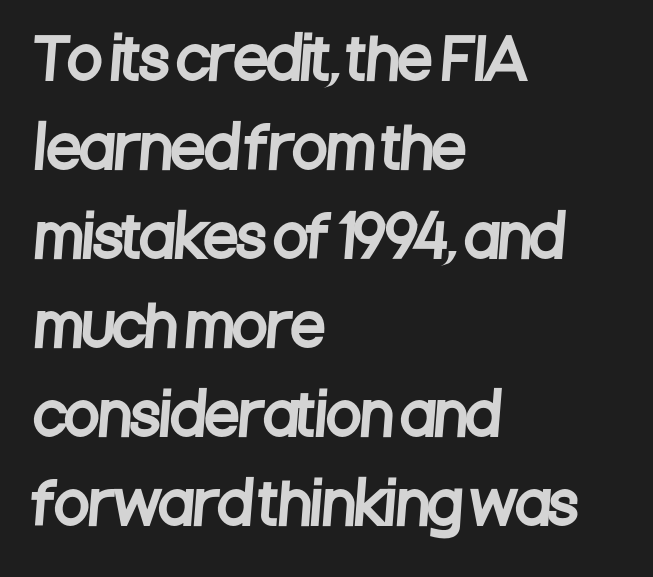
{"serif": "no", "width": "condensed", "stroke_contrast": "low", "x_height": "large", "monospaced": "no", "underline": "no", "align": "left", "line_spacing": "normal", "line_spacing_ratio": 1.59, "letter_spacing": "normal", "letter_spacing_em": 0.0, "glyph_px": 56}
